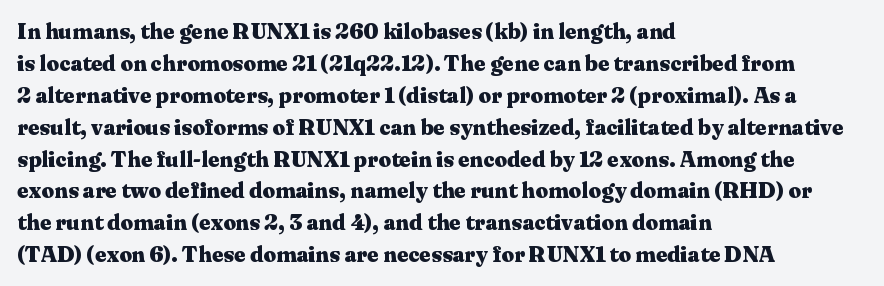
Students, observe: this is what conventionally led text looks like. Ascenders rise straight up at ninety degrees. Pretty heavy lettering here — definitely bold. The words here are not underlined.
